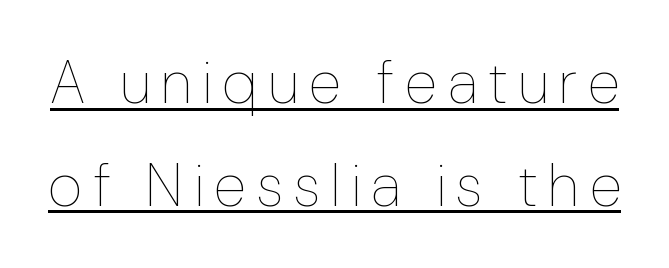
Q: Is the text bold? A: No.
Q: Is the text italic (slanted)? A: No, it is upright.
Q: Is the text underlined? A: Yes.
Q: Is the spacing between letters normal or unusually wide? A: Unusually wide.
Q: Width (condensed, normal, or wide)? A: Condensed.
Q: Stroke contrast? A: Low.
Q: x-height? A: Medium.
Q: Monospaced? A: No.
